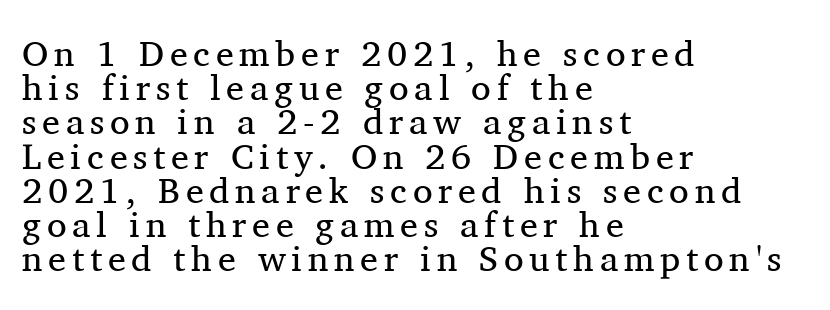
Q: Is the text bold? A: No.
Q: Is the text italic (slanted)? A: No, it is upright.
Q: Is the typeface a serif or a sans-serif typeface? A: Serif.
Q: Is the text underlined? A: No.
Q: How is the paragraph aligned? A: Left-aligned.
Q: Is the spacing between lines tight, normal or loose? A: Tight.
Q: Width (condensed, normal, or wide)? A: Normal.
Q: Stroke contrast? A: Medium.
Q: x-height? A: Medium.
Q: Monospaced? A: No.
